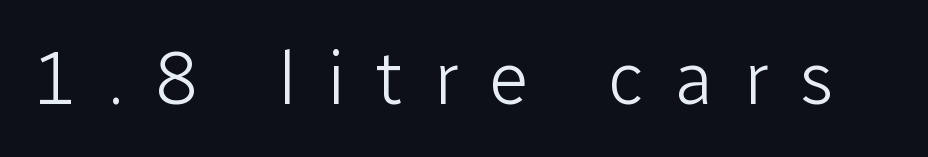
Q: Is the text bold? A: No.
Q: Is the text italic (slanted)? A: No, it is upright.
Q: Is the typeface a serif or a sans-serif typeface? A: Sans-serif.
Q: Is the text underlined? A: No.
Q: Is the spacing between letters normal or unusually wide? A: Unusually wide.
Q: Width (condensed, normal, or wide)? A: Normal.
Q: Stroke contrast? A: Low.
Q: x-height? A: Medium.
Q: Monospaced? A: No.
